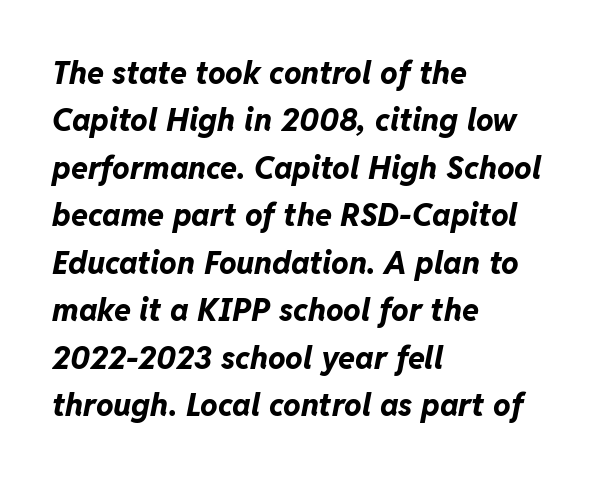
The image shows 31 px bold type, italic (leaning right); set left-aligned, normal line spacing (1.53x), normal letter spacing, not underlined; low stroke contrast and a medium x-height.
